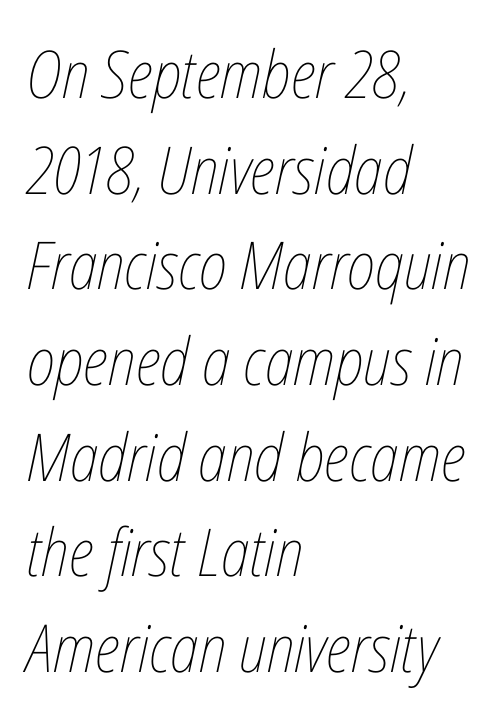
{"italic": "yes", "lean": "right", "slant_degrees": 12, "bold": "no", "weight": "thin", "width": "condensed", "stroke_contrast": "low", "x_height": "medium", "monospaced": "no", "underline": "no", "align": "left", "line_spacing": "normal", "line_spacing_ratio": 1.45, "letter_spacing": "normal", "letter_spacing_em": 0.0, "glyph_px": 66}
